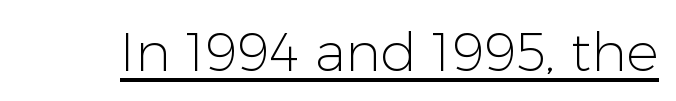
The image shows 54 px light sans-serif type, upright; set normal letter spacing, underlined; low stroke contrast and a medium x-height.
